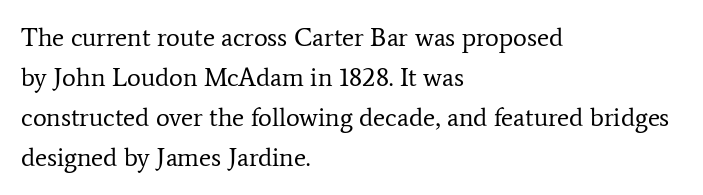
{"italic": "no", "bold": "no", "underline": "no", "align": "left", "line_spacing": "normal", "line_spacing_ratio": 1.54, "letter_spacing": "normal", "letter_spacing_em": 0.0, "glyph_px": 26}
